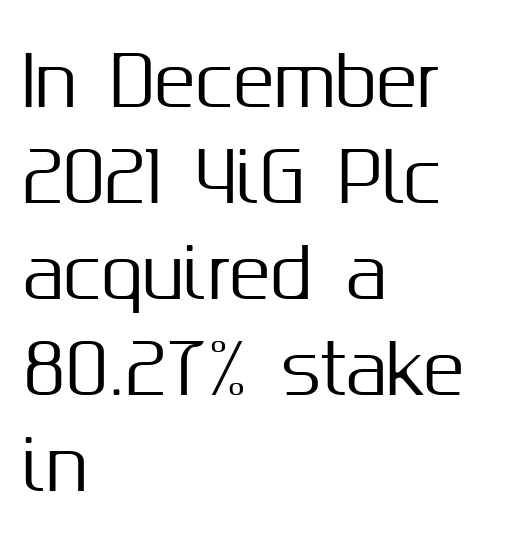
The image shows 68 px sans-serif type, upright; set left-aligned, normal line spacing (1.41x), normal letter spacing, not underlined; medium stroke contrast and a medium x-height.
